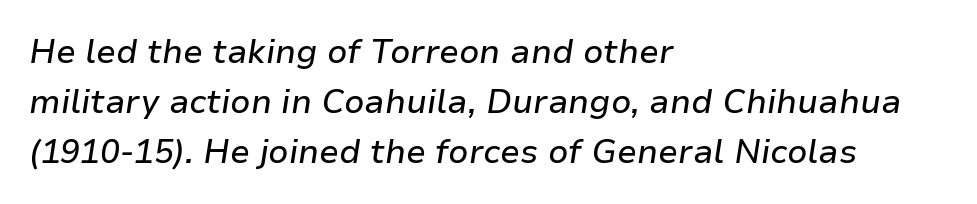
{"italic": "yes", "lean": "right", "slant_degrees": 9, "width": "normal", "stroke_contrast": "low", "x_height": "medium", "monospaced": "no", "underline": "no", "align": "left", "line_spacing": "normal", "line_spacing_ratio": 1.51, "letter_spacing": "normal", "letter_spacing_em": 0.0, "glyph_px": 33}
